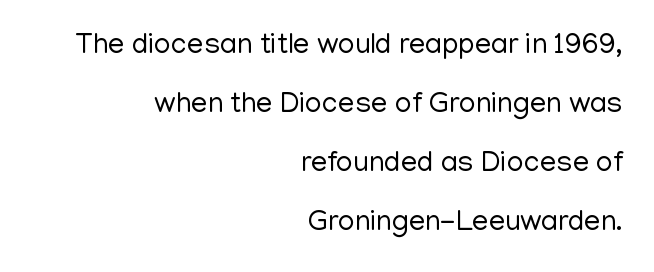
Is this a fixed-width face? No — the glyphs have proportional, varying widths. Successive baselines arrive slowly, with a big drop between each. Is the stroke heavy? The answer is a plain regular-or-lighter. A student would call this right alignment; a typographer would say flush right, rag left. Anything drawn beneath the words? Only blank space. The tracking reads as untouched default to a designer's eye.
